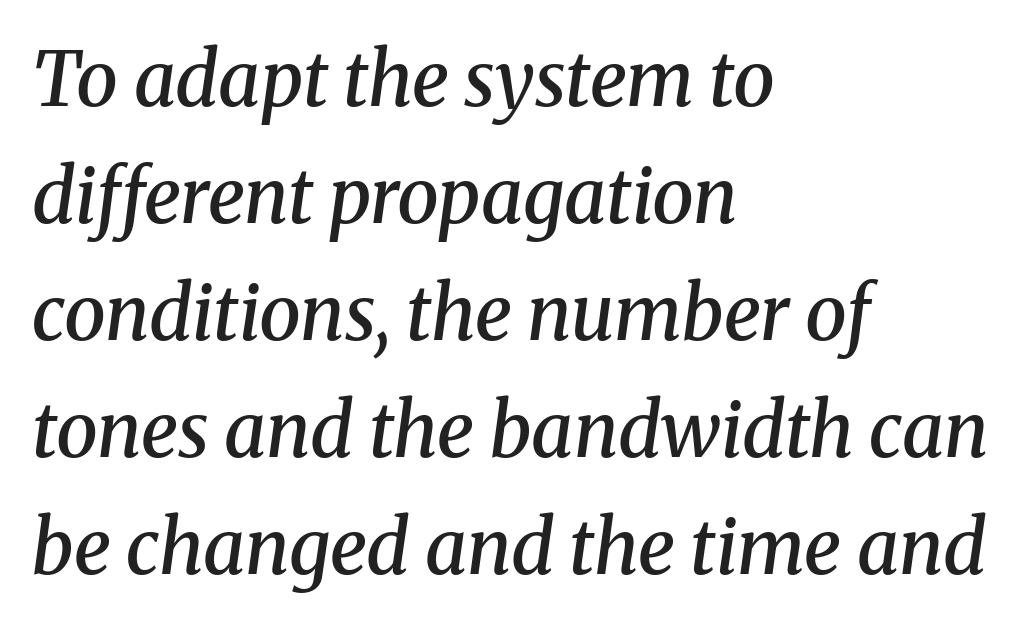
The image shows 75 px semibold serif type, italic (leaning right); set left-aligned, normal line spacing (1.56x), normal letter spacing, not underlined; medium stroke contrast and a medium x-height.
